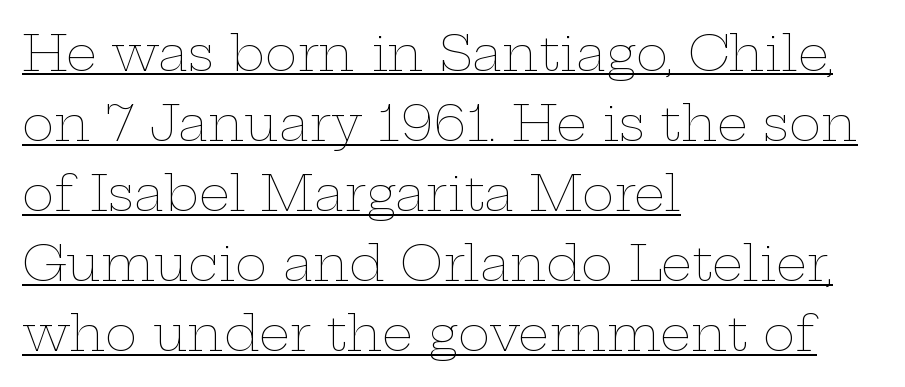
Look at the tracking — it's just the regular setting, nothing added. Do the characters align in a grid? No, the font is proportional. This reads as an unemphasized weight, regular at the heaviest. The typesetter chose a ragged-right arrangement here. Upright lettering throughout. A rule runs beneath these lines of type.
